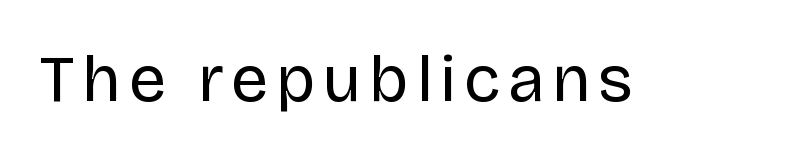
Each letter keeps its own natural width here, so spacing adapts to shape. Is this a heavy cut? Hardly; it is regular or lighter. The space beneath each line is pristine and unruled. A typesetter would label this face a sans. Ascenders rise straight up at ninety degrees.
